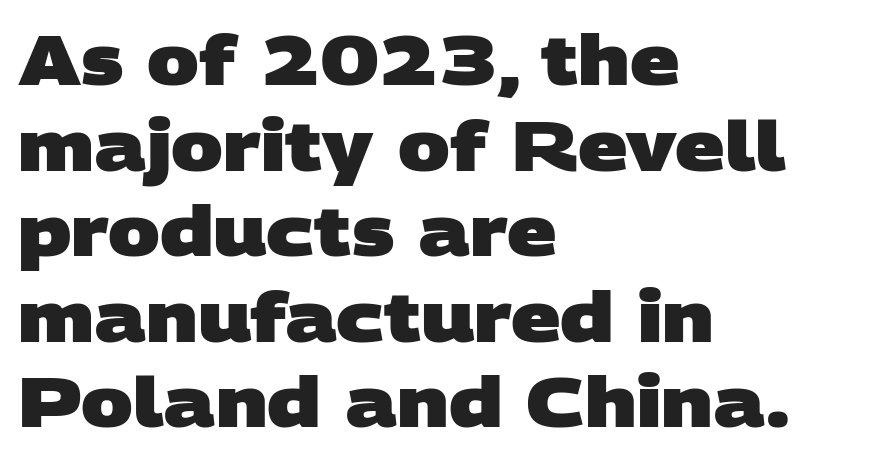
The image shows 69 px heavy, wide sans-serif type; set left-aligned, line spacing 1.24x, normal letter spacing, not underlined; low stroke contrast and a large x-height.
